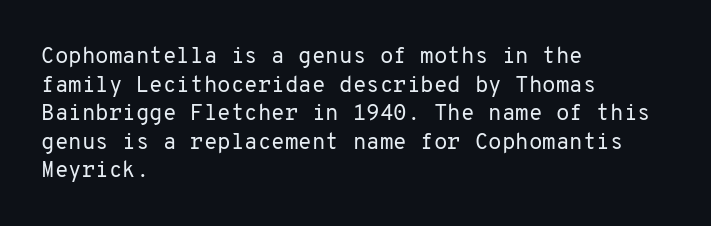
{"italic": "no", "bold": "no", "underline": "no", "align": "left", "line_spacing": "normal", "line_spacing_ratio": 1.3, "letter_spacing": "normal", "letter_spacing_em": 0.0, "glyph_px": 22}
